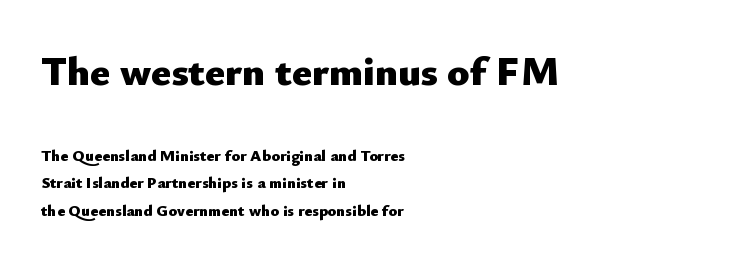
Is this a fixed-width face? No — the glyphs have proportional, varying widths. Designer's note — italics off, roman on. To sum up the face: it is a sans, with no serifs. Typeset ragged right — the left edge is the straight one. Glyph-to-glyph distance matches everyday printed text. The strip under each line holds only bare page.
